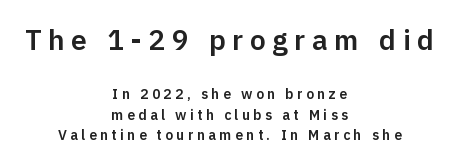
Q: Is the text italic (slanted)? A: No, it is upright.
Q: Is the typeface a serif or a sans-serif typeface? A: Sans-serif.
Q: Is the text underlined? A: No.
Q: How is the paragraph aligned? A: Centered.
Q: Is the spacing between letters normal or unusually wide? A: Unusually wide.
Q: Is the spacing between lines tight, normal or loose? A: Normal.
Q: Which block of text is set in a larger size, the first (top) or the second (bottom)? A: The first (top) one.
Q: Width (condensed, normal, or wide)? A: Normal.
Q: Stroke contrast? A: Low.
Q: x-height? A: Medium.
Q: Monospaced? A: No.
